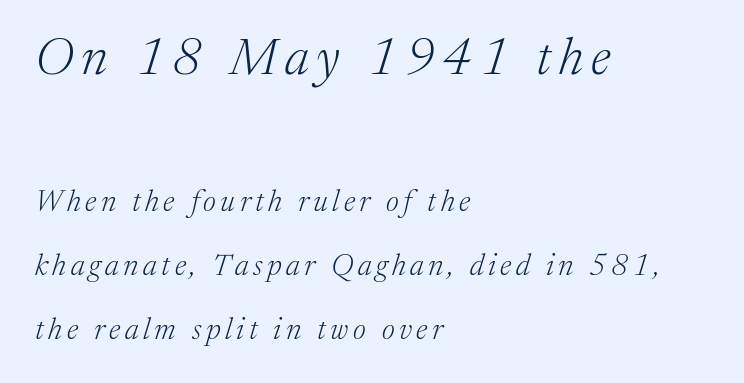
The image shows 52 px light serif type, italic (leaning right); set left-aligned, loose line spacing (2.14x), not underlined; the first (top) block is 1.73x larger; medium stroke contrast and a medium x-height.
